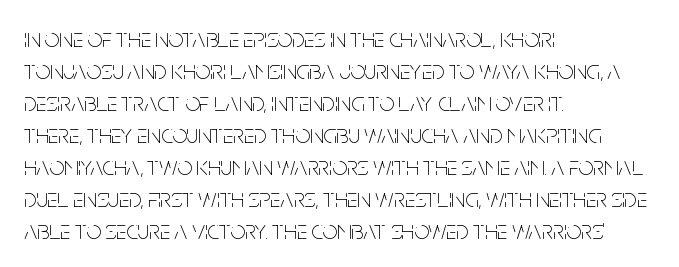
The passage shown is not underscored anywhere. Words appear dense and cohesive because spacing is normal. Alignment: flush left. Unlike italic type, these characters show no tilt at all.
